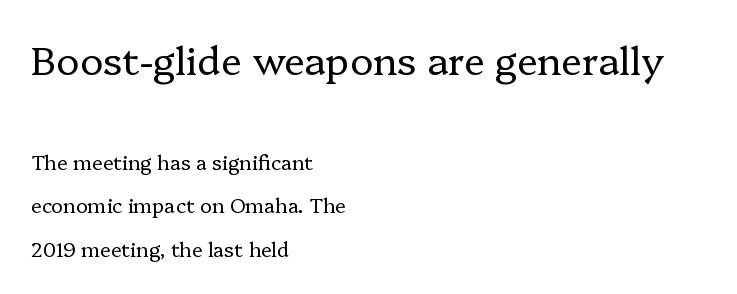
The image shows 39 px regular-weight serif type, upright; set left-aligned, loose line spacing (2.17x), normal letter spacing, not underlined; the first (top) block is 1.95x larger; low stroke contrast and a medium x-height.
